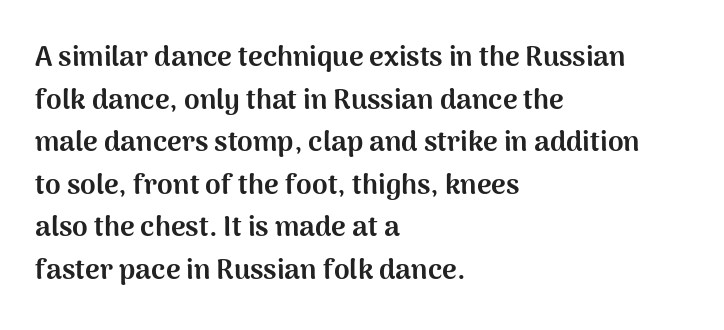
{"serif": "no", "italic": "no", "bold": "yes", "weight": "bold", "width": "normal", "stroke_contrast": "medium", "x_height": "medium", "monospaced": "no", "underline": "no", "align": "left", "line_spacing": "normal", "line_spacing_ratio": 1.52, "letter_spacing": "normal", "letter_spacing_em": 0.0, "glyph_px": 28}
